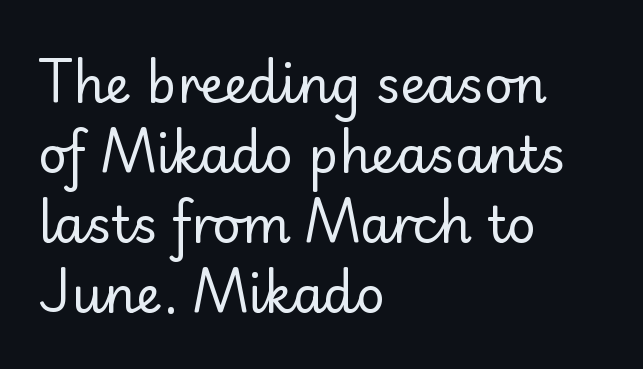
Q: Is the text bold? A: No.
Q: Is the text italic (slanted)? A: No, it is upright.
Q: Is the typeface a serif or a sans-serif typeface? A: Sans-serif.
Q: Is the text underlined? A: No.
Q: How is the paragraph aligned? A: Left-aligned.
Q: Is the spacing between letters normal or unusually wide? A: Normal.
Q: Is the spacing between lines tight, normal or loose? A: Normal.
Q: Width (condensed, normal, or wide)? A: Normal.
Q: Stroke contrast? A: Low.
Q: x-height? A: Small.
Q: Monospaced? A: No.
